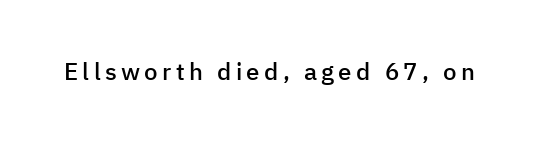
{"italic": "no", "bold": "semi", "underline": "no", "glyph_px": 24}
